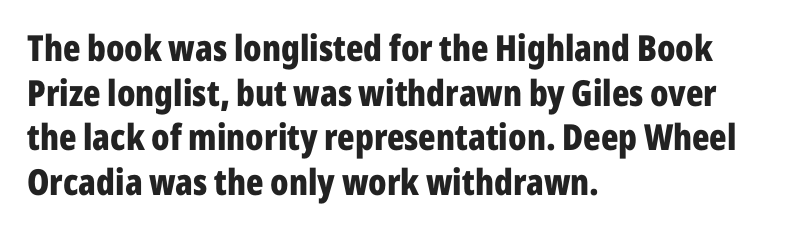
When letters stand straight like this, we call the style roman or upright. Heavy, bold letterforms. Does the copy run flush right? No — it runs flush left. Tracking here is standard; glyphs follow each other at the usual distance.
